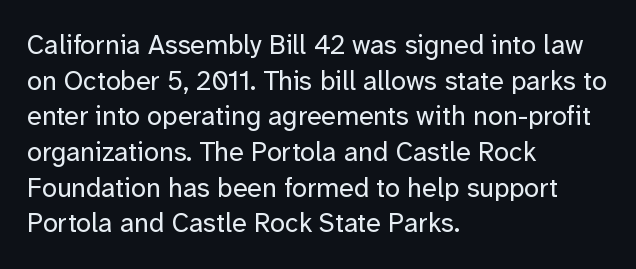
{"italic": "no", "bold": "no", "underline": "no", "align": "left", "line_spacing": "normal", "line_spacing_ratio": 1.32, "letter_spacing": "normal", "letter_spacing_em": 0.0, "glyph_px": 27}
